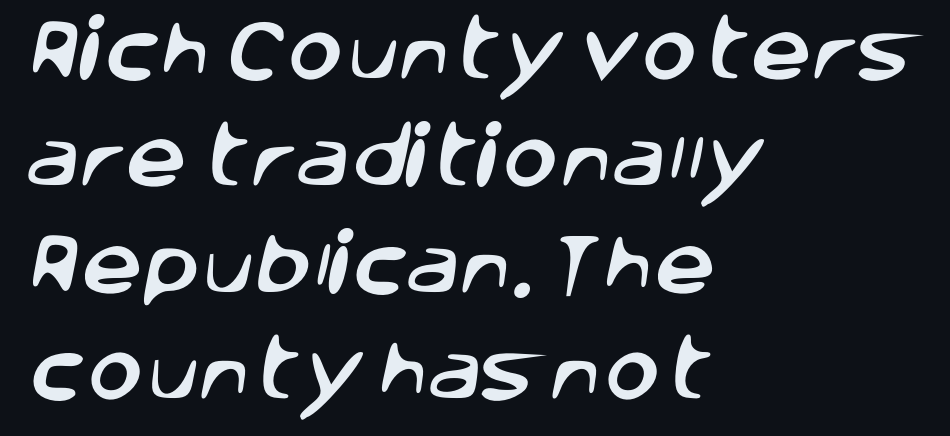
Q: Is the typeface a serif or a sans-serif typeface? A: Sans-serif.
Q: Is the text underlined? A: No.
Q: How is the paragraph aligned? A: Left-aligned.
Q: Is the spacing between letters normal or unusually wide? A: Normal.
Q: Is the spacing between lines tight, normal or loose? A: Normal.
Q: Width (condensed, normal, or wide)? A: Normal.
Q: Stroke contrast? A: Low.
Q: x-height? A: Large.
Q: Monospaced? A: No.
